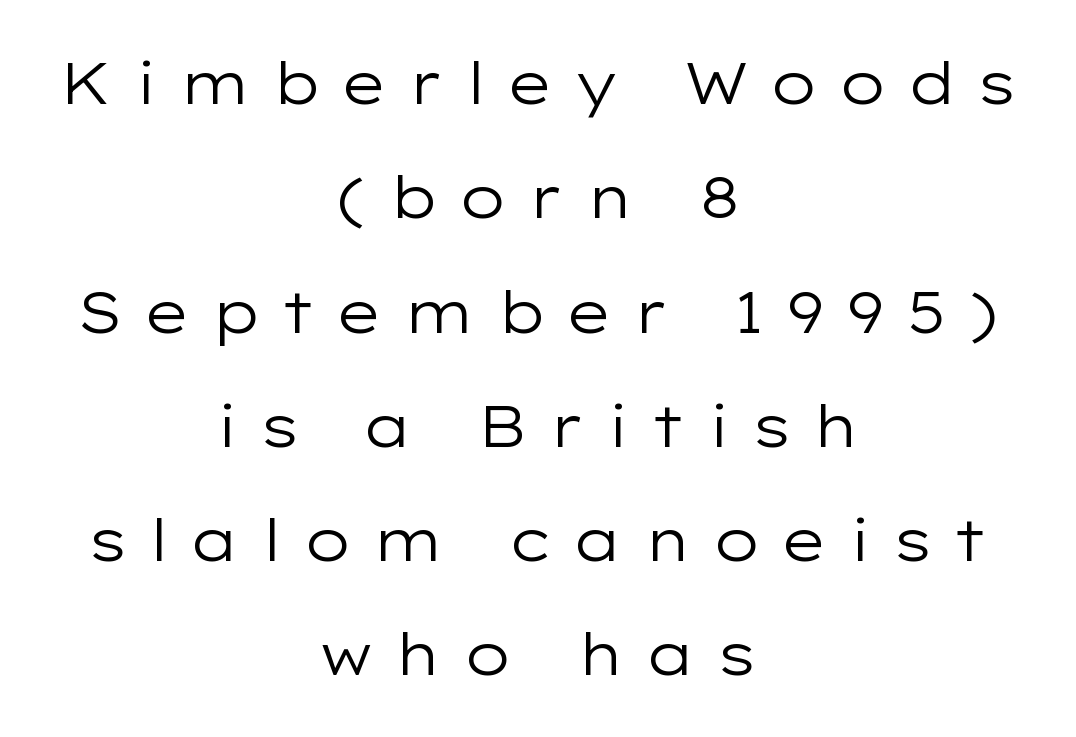
Q: Is the text bold? A: No.
Q: Is the text italic (slanted)? A: No, it is upright.
Q: Is the typeface a serif or a sans-serif typeface? A: Sans-serif.
Q: Is the text underlined? A: No.
Q: How is the paragraph aligned? A: Centered.
Q: Is the spacing between letters normal or unusually wide? A: Unusually wide.
Q: Is the spacing between lines tight, normal or loose? A: Loose.
Q: Width (condensed, normal, or wide)? A: Wide.
Q: Stroke contrast? A: Low.
Q: x-height? A: Medium.
Q: Monospaced? A: No.
